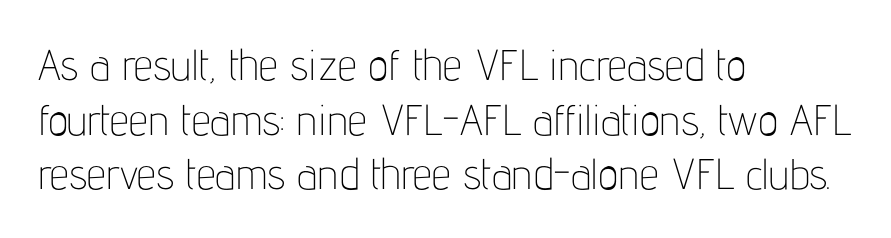
Q: Is the text bold? A: No.
Q: Is the text italic (slanted)? A: No, it is upright.
Q: Is the typeface a serif or a sans-serif typeface? A: Sans-serif.
Q: Is the text underlined? A: No.
Q: How is the paragraph aligned? A: Left-aligned.
Q: Is the spacing between letters normal or unusually wide? A: Normal.
Q: Is the spacing between lines tight, normal or loose? A: Normal.
Q: Width (condensed, normal, or wide)? A: Condensed.
Q: Stroke contrast? A: Low.
Q: x-height? A: Medium.
Q: Monospaced? A: No.
